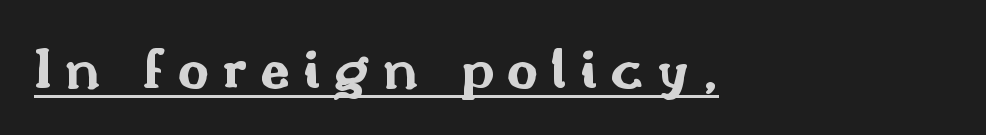
Q: Is the text bold? A: Yes.
Q: Is the text italic (slanted)? A: No, it is upright.
Q: Is the typeface a serif or a sans-serif typeface? A: Sans-serif.
Q: Is the text underlined? A: Yes.
Q: How is the paragraph aligned? A: Left-aligned.
Q: Is the spacing between letters normal or unusually wide? A: Unusually wide.
Q: Width (condensed, normal, or wide)? A: Wide.
Q: Stroke contrast? A: Medium.
Q: x-height? A: Small.
Q: Monospaced? A: No.
